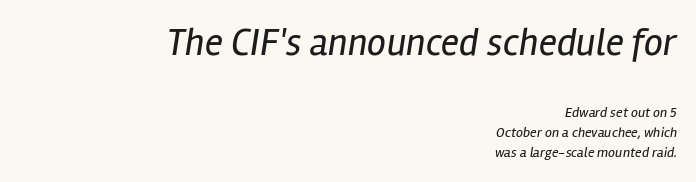
Q: Is the text bold? A: No.
Q: Is the text italic (slanted)? A: Yes, it leans right by about 12 degrees.
Q: Is the text underlined? A: No.
Q: How is the paragraph aligned? A: Right-aligned.
Q: Is the spacing between letters normal or unusually wide? A: Normal.
Q: Is the spacing between lines tight, normal or loose? A: Normal.
Q: Which block of text is set in a larger size, the first (top) or the second (bottom)? A: The first (top) one.
Q: Width (condensed, normal, or wide)? A: Condensed.
Q: Stroke contrast? A: Low.
Q: x-height? A: Medium.
Q: Monospaced? A: No.
